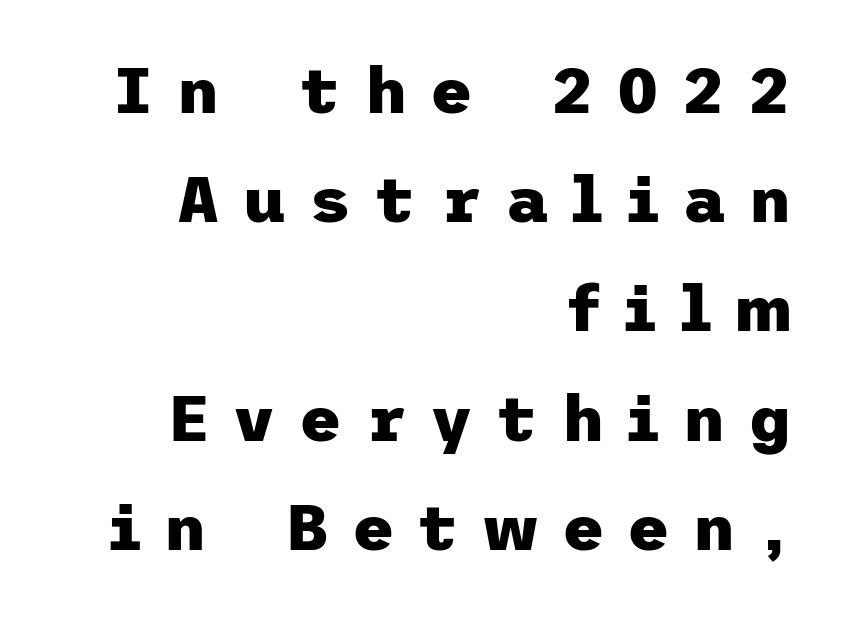
Q: Is the text bold? A: Yes.
Q: Is the text italic (slanted)? A: No, it is upright.
Q: Is the typeface a serif or a sans-serif typeface? A: Sans-serif.
Q: Is the text underlined? A: No.
Q: How is the paragraph aligned? A: Right-aligned.
Q: Is the spacing between letters normal or unusually wide? A: Unusually wide.
Q: Is the spacing between lines tight, normal or loose? A: Normal.
Q: Width (condensed, normal, or wide)? A: Normal.
Q: Stroke contrast? A: Low.
Q: x-height? A: Medium.
